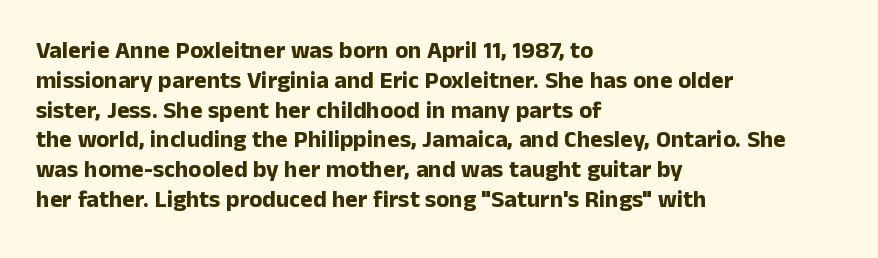
Q: Is the text bold? A: Yes.
Q: Is the text italic (slanted)? A: No, it is upright.
Q: Is the text underlined? A: No.
Q: How is the paragraph aligned? A: Left-aligned.
Q: Is the spacing between letters normal or unusually wide? A: Normal.
